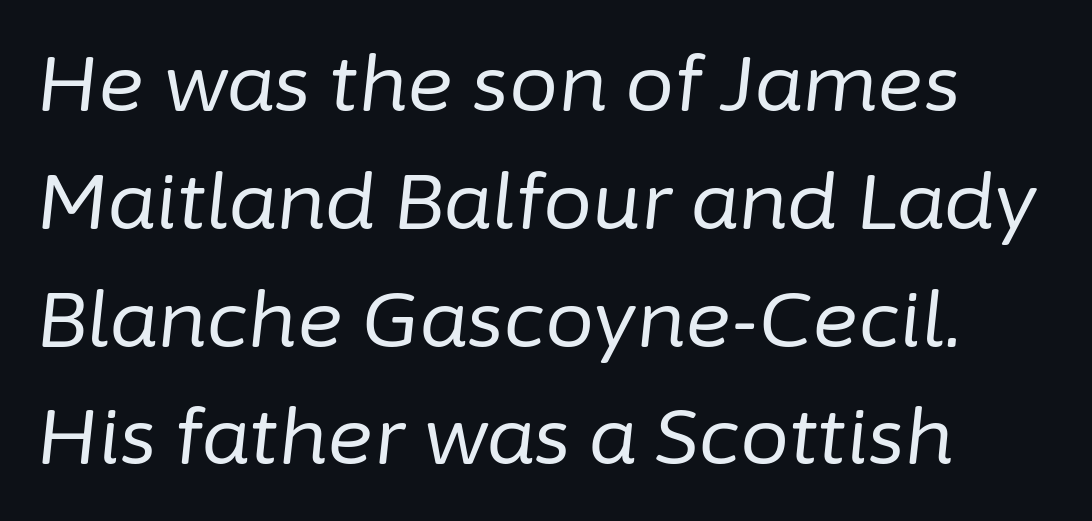
{"italic": "yes", "lean": "right", "slant_degrees": 6, "bold": "no", "weight": "regular", "width": "normal", "stroke_contrast": "low", "x_height": "medium", "monospaced": "no", "underline": "no", "align": "left", "line_spacing": "normal", "line_spacing_ratio": 1.51, "letter_spacing": "normal", "letter_spacing_em": 0.0, "glyph_px": 78}
